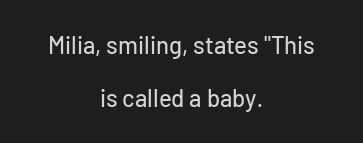
The image shows 24 px text type, upright; set centered, loose line spacing (2.19x), normal letter spacing, not underlined.
